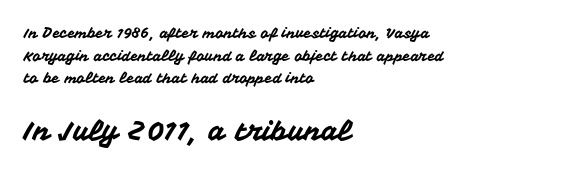
The lines in this sample share a left origin and differ only in where they stop. Does the leading feel generous? No, just average. Is the lower block the larger one? Yes — the lower block carries the bigger type. Any mark beneath the type? The region is blank.
